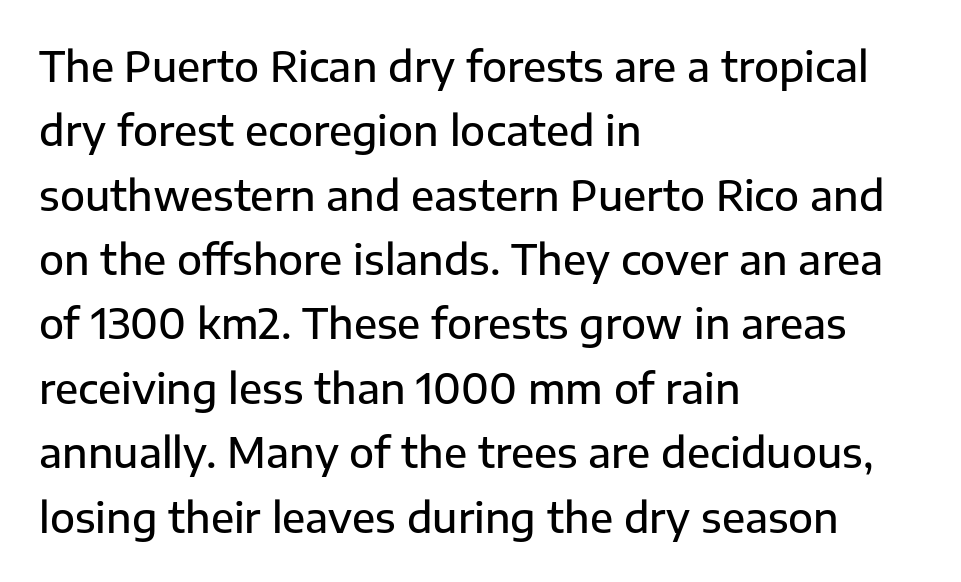
Q: Is the text bold? A: Semi-bold.
Q: Is the text italic (slanted)? A: No, it is upright.
Q: Is the typeface a serif or a sans-serif typeface? A: Sans-serif.
Q: Is the text underlined? A: No.
Q: How is the paragraph aligned? A: Left-aligned.
Q: Is the spacing between letters normal or unusually wide? A: Normal.
Q: Is the spacing between lines tight, normal or loose? A: Normal.
Q: Width (condensed, normal, or wide)? A: Normal.
Q: Stroke contrast? A: Low.
Q: x-height? A: Medium.
Q: Monospaced? A: No.
